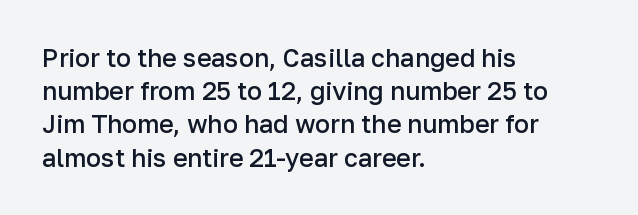
The image shows 25 px text type, upright; set left-aligned, normal line spacing (1.33x), normal letter spacing, not underlined.
